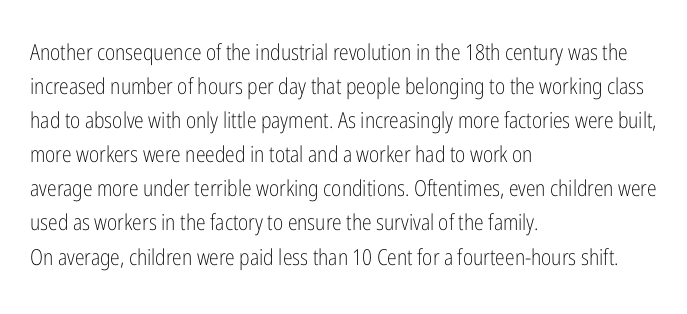
{"italic": "no", "bold": "no", "underline": "no", "align": "left", "line_spacing": "normal", "line_spacing_ratio": 1.55, "letter_spacing": "normal", "letter_spacing_em": 0.0, "glyph_px": 22}
